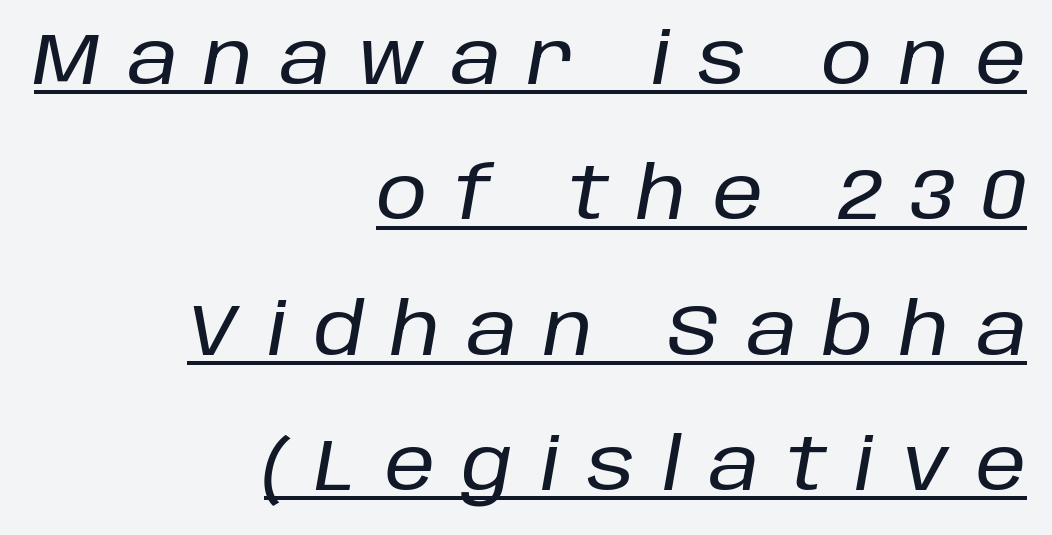
Q: Is the text italic (slanted)? A: Yes, it leans right by about 10 degrees.
Q: Is the text underlined? A: Yes.
Q: How is the paragraph aligned? A: Right-aligned.
Q: Is the spacing between letters normal or unusually wide? A: Unusually wide.
Q: Width (condensed, normal, or wide)? A: Normal.
Q: Stroke contrast? A: Low.
Q: x-height? A: Large.
Q: Monospaced? A: No.
